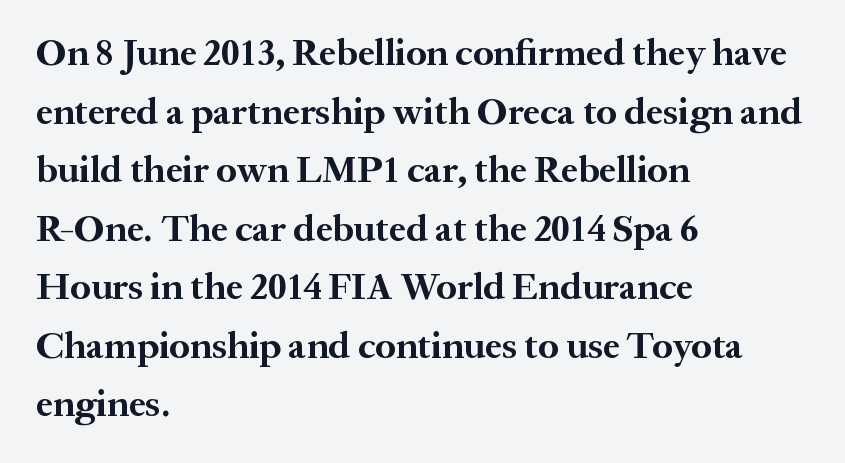
Q: Is the text bold? A: Yes.
Q: Is the text italic (slanted)? A: No, it is upright.
Q: Is the typeface a serif or a sans-serif typeface? A: Serif.
Q: Is the text underlined? A: No.
Q: How is the paragraph aligned? A: Left-aligned.
Q: Is the spacing between letters normal or unusually wide? A: Normal.
Q: Is the spacing between lines tight, normal or loose? A: Normal.
Q: Width (condensed, normal, or wide)? A: Normal.
Q: Stroke contrast? A: Medium.
Q: x-height? A: Medium.
Q: Monospaced? A: No.
